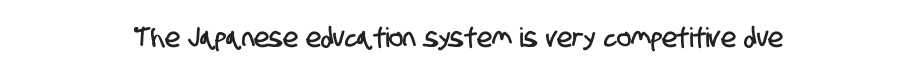
The image shows 27 px text type; set centered, normal letter spacing, not underlined.
